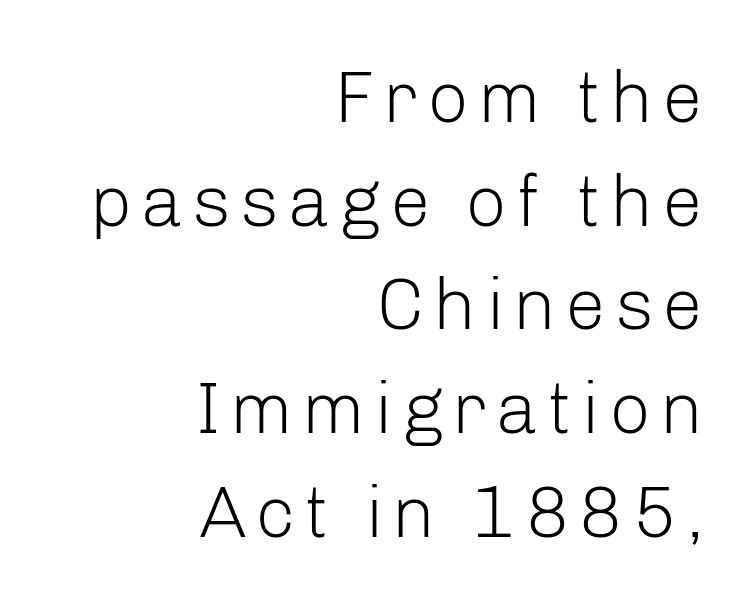
{"serif": "no", "italic": "no", "bold": "no", "weight": "light", "width": "normal", "stroke_contrast": "low", "x_height": "medium", "monospaced": "no", "underline": "no", "align": "right", "line_spacing": "normal", "line_spacing_ratio": 1.42, "glyph_px": 73}
